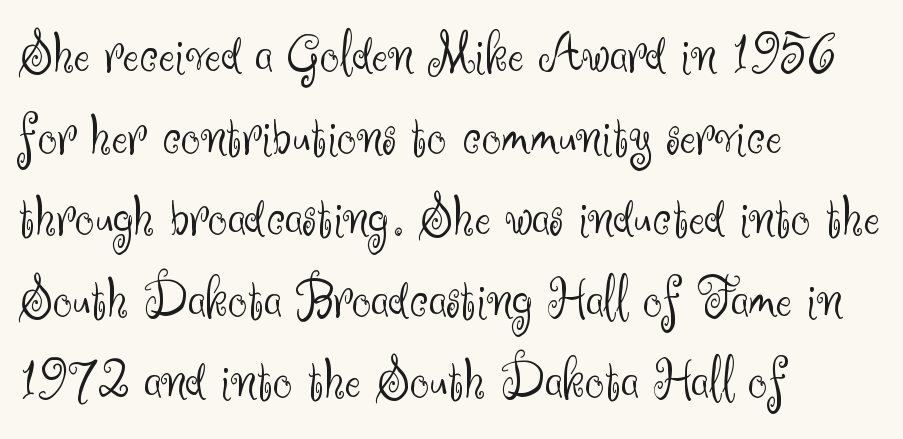
Q: Is the text bold? A: No.
Q: Is the text italic (slanted)? A: No, it is upright.
Q: Is the typeface a serif or a sans-serif typeface? A: Sans-serif.
Q: Is the text underlined? A: No.
Q: How is the paragraph aligned? A: Left-aligned.
Q: Is the spacing between letters normal or unusually wide? A: Normal.
Q: Is the spacing between lines tight, normal or loose? A: Normal.
Q: Width (condensed, normal, or wide)? A: Normal.
Q: Stroke contrast? A: Medium.
Q: x-height? A: Small.
Q: Monospaced? A: No.
